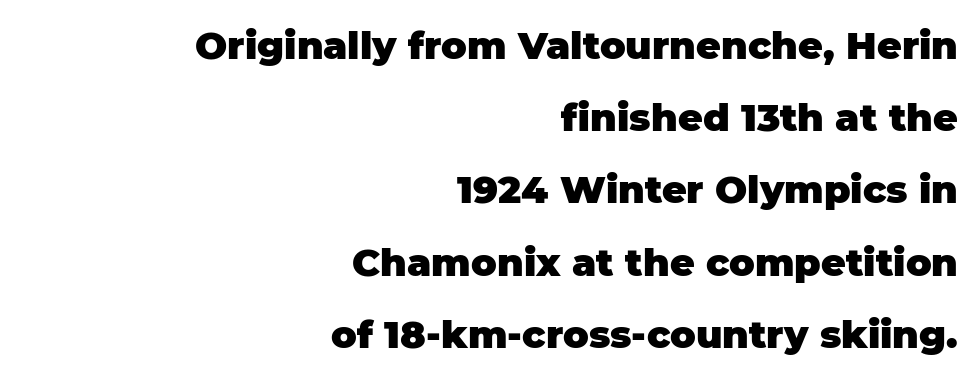
The image shows 38 px heavy sans-serif type, upright; set right-aligned, loose line spacing (1.9x), normal letter spacing, not underlined; low stroke contrast and a large x-height.
